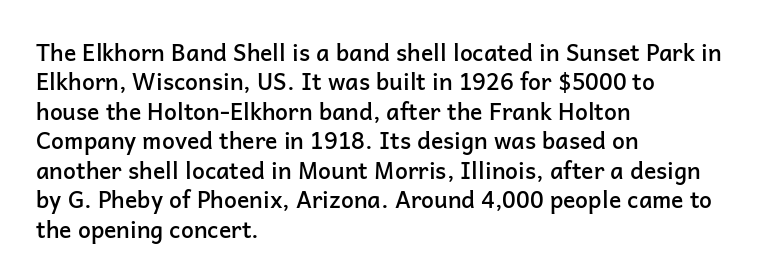
The image shows 23 px text type, upright; set left-aligned, normal line spacing (1.28x), normal letter spacing, not underlined.
